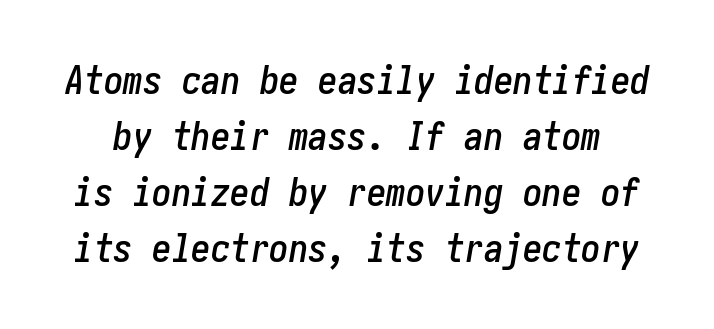
The axis of the letterforms is tilted away from vertical. Type without underlining. In terms of leading, this rendering sits right in the middle. The tracking reads as untouched default to a designer's eye.
